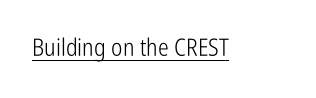
{"italic": "no", "bold": "no", "underline": "yes", "letter_spacing": "normal", "letter_spacing_em": 0.0, "glyph_px": 24}
